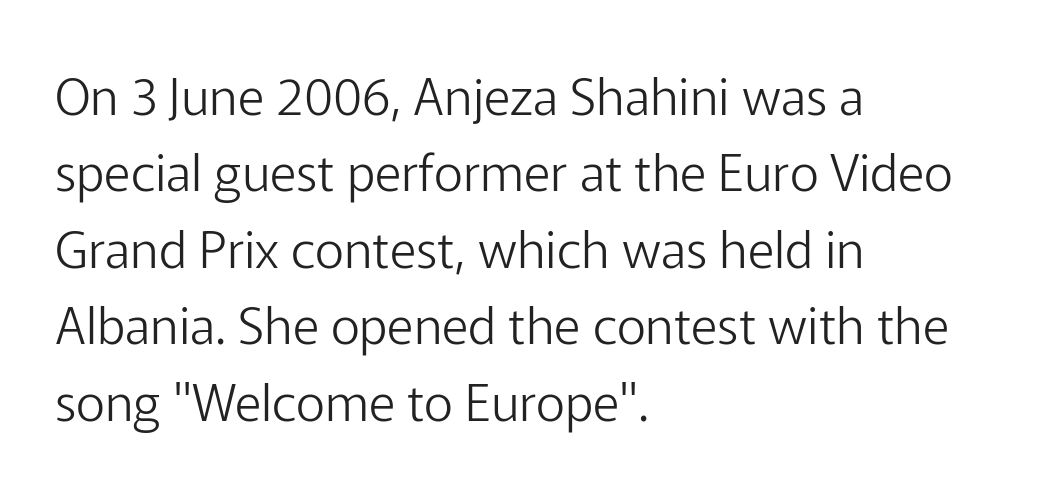
Q: Is the text bold? A: No.
Q: Is the text italic (slanted)? A: No, it is upright.
Q: Is the typeface a serif or a sans-serif typeface? A: Sans-serif.
Q: Is the text underlined? A: No.
Q: How is the paragraph aligned? A: Left-aligned.
Q: Is the spacing between letters normal or unusually wide? A: Normal.
Q: Is the spacing between lines tight, normal or loose? A: Normal.
Q: Width (condensed, normal, or wide)? A: Normal.
Q: Stroke contrast? A: Low.
Q: x-height? A: Medium.
Q: Monospaced? A: No.
